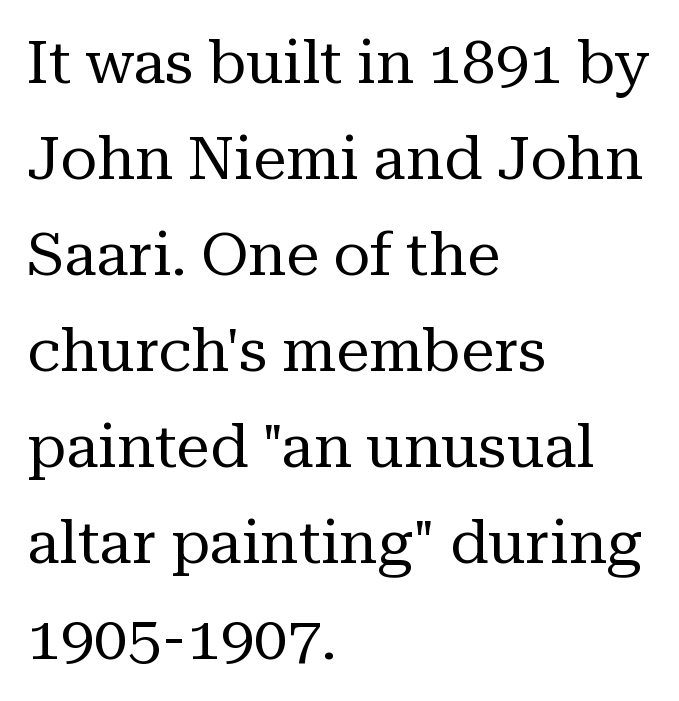
{"serif": "yes", "italic": "no", "bold": "no", "weight": "regular", "width": "normal", "stroke_contrast": "medium", "x_height": "medium", "monospaced": "no", "underline": "no", "align": "left", "line_spacing": "normal", "line_spacing_ratio": 1.6, "letter_spacing": "normal", "letter_spacing_em": 0.0, "glyph_px": 60}
